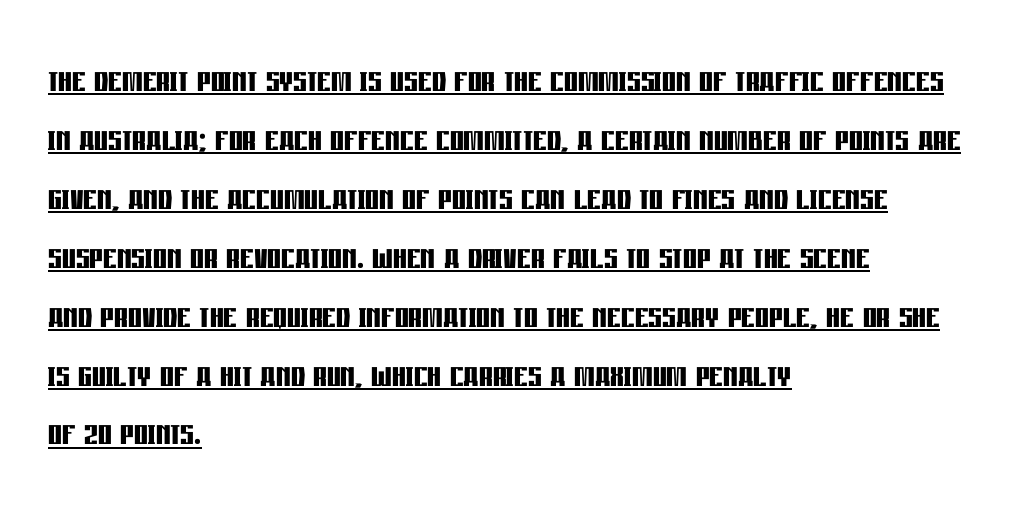
The image shows 43 px semibold, condensed sans-serif type, upright; set left-aligned, normal line spacing (1.37x), normal letter spacing, underlined; low stroke contrast and a large x-height.
